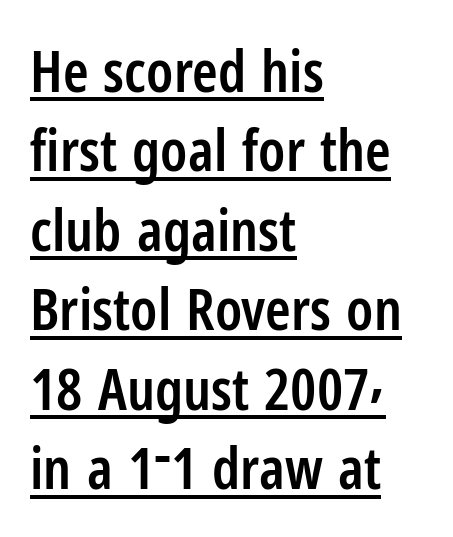
{"serif": "no", "italic": "no", "bold": "semi", "weight": "semibold", "width": "condensed", "stroke_contrast": "low", "x_height": "medium", "monospaced": "no", "underline": "yes", "align": "left", "line_spacing": "normal", "line_spacing_ratio": 1.37, "letter_spacing": "normal", "letter_spacing_em": 0.0, "glyph_px": 58}
